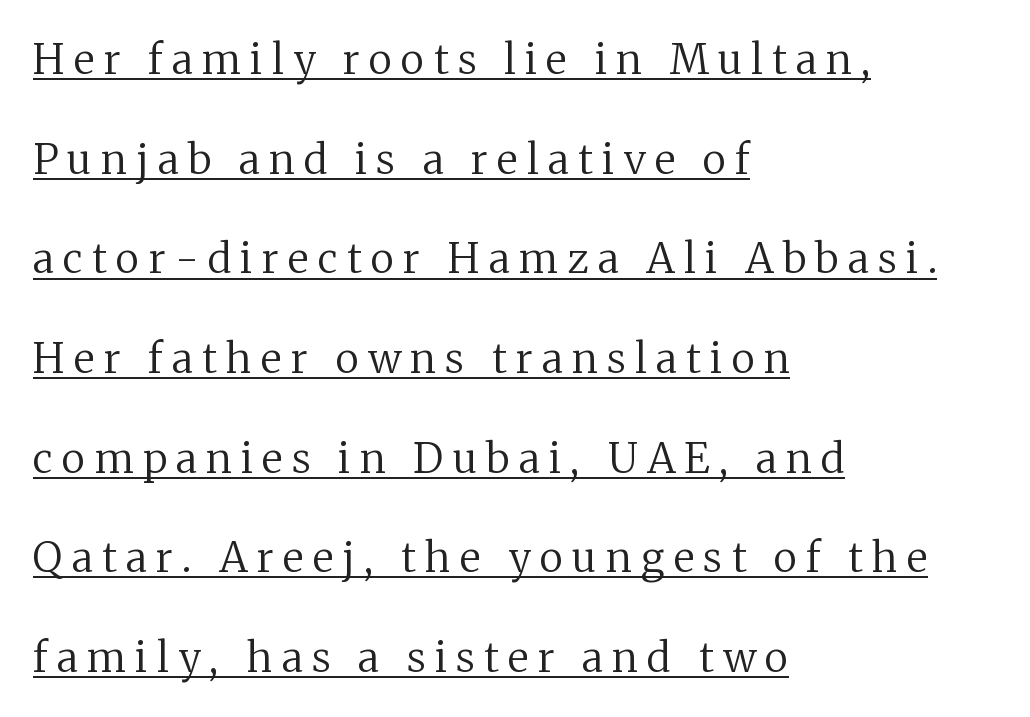
The image shows 41 px regular-weight serif type, upright; set left-aligned, loose line spacing (2.43x), unusually wide letter spacing (+0.23 em), underlined; medium stroke contrast and a medium x-height.
